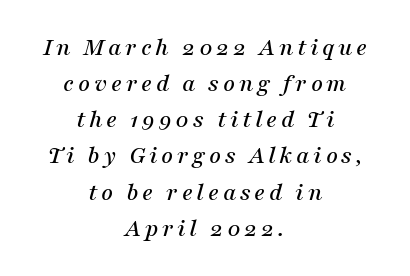
The image shows 26 px text type, italic (leaning right); set centered, normal line spacing (1.39x), not underlined.
